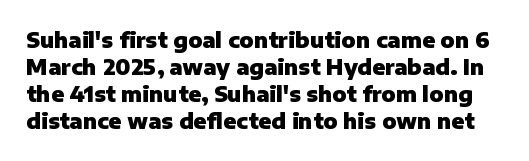
Q: Is the text bold? A: Yes.
Q: Is the text italic (slanted)? A: No, it is upright.
Q: Is the text underlined? A: No.
Q: Is the spacing between letters normal or unusually wide? A: Normal.
Q: Is the spacing between lines tight, normal or loose? A: Normal.
